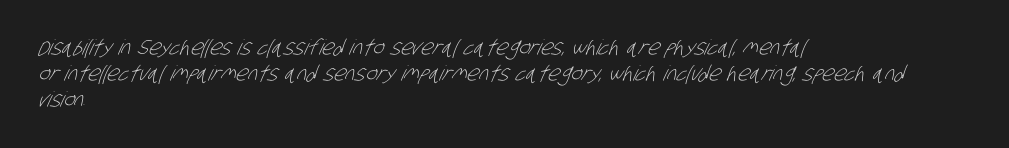
The image shows 21 px text type; set left-aligned, line spacing 1.23x, normal letter spacing, not underlined.
